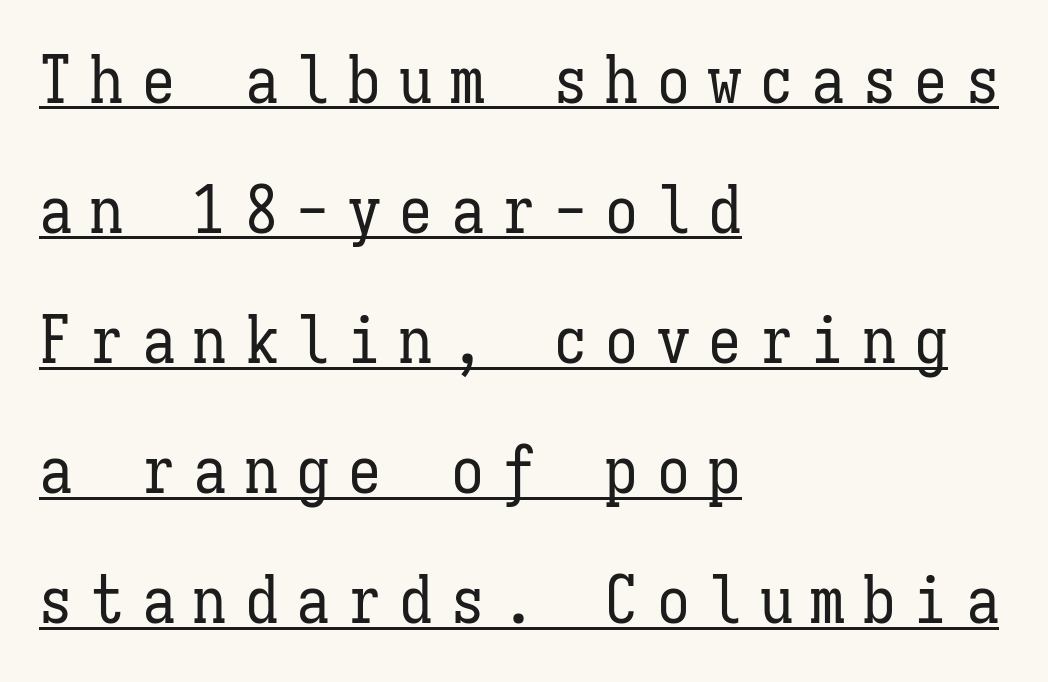
The image shows 66 px regular-weight, condensed type, upright, monospaced; set left-aligned, loose line spacing (1.97x), unusually wide letter spacing (+0.28 em), underlined; low stroke contrast and a medium x-height.
